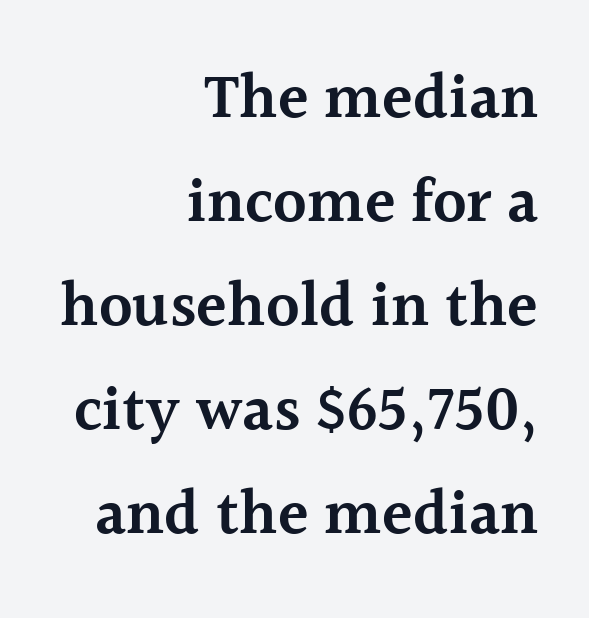
The image shows 63 px semibold serif type, upright; set right-aligned, normal line spacing (1.65x), normal letter spacing, not underlined; a medium x-height.
